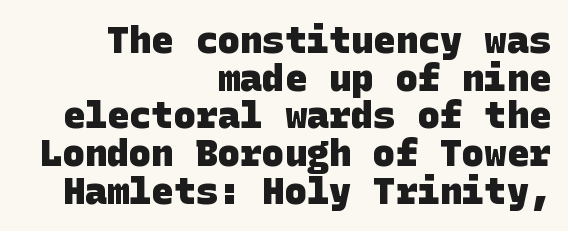
The image shows 37 px heavy sans-serif type; set right-aligned, tight line spacing (1.02x), normal letter spacing, not underlined; low stroke contrast and a large x-height.
